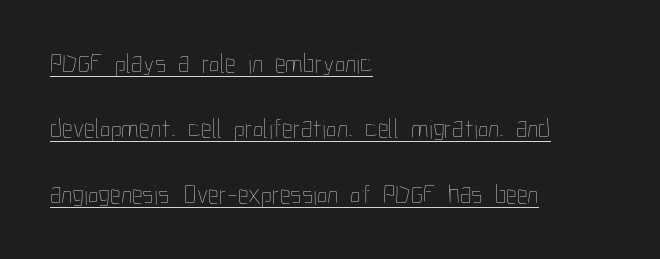
The specimen reads as upright at a glance. The lines in this sample share a left origin and differ only in where they stop. On a weight scale, this lands at 450 or below. A typesetter would call this zero additional tracking. Students, observe: this is what heavily led, spacious text looks like.
